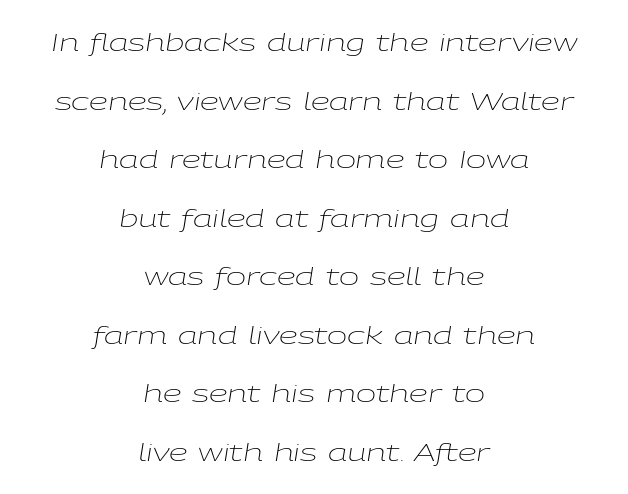
The rendering positions every line midway between the sides. A typesetter would mark this as italic. Unmarked baselines from the first word to the last. Compared with typical body copy, the letter spacing here is the same. Regarding leading, the lines here are spaced well apart.
